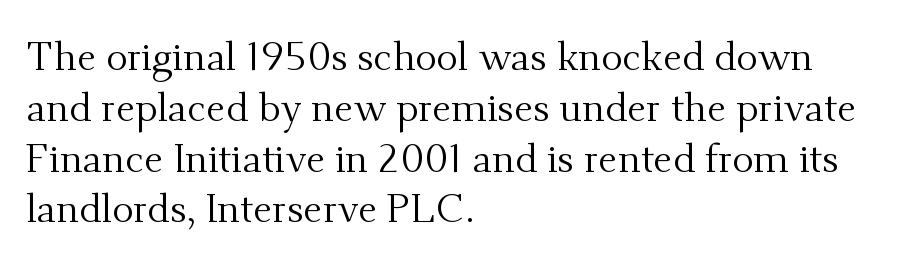
Q: Is the text bold? A: No.
Q: Is the text italic (slanted)? A: No, it is upright.
Q: Is the typeface a serif or a sans-serif typeface? A: Serif.
Q: Is the text underlined? A: No.
Q: How is the paragraph aligned? A: Left-aligned.
Q: Is the spacing between letters normal or unusually wide? A: Normal.
Q: Is the spacing between lines tight, normal or loose? A: Normal.
Q: Width (condensed, normal, or wide)? A: Normal.
Q: Stroke contrast? A: Medium.
Q: x-height? A: Small.
Q: Monospaced? A: No.
